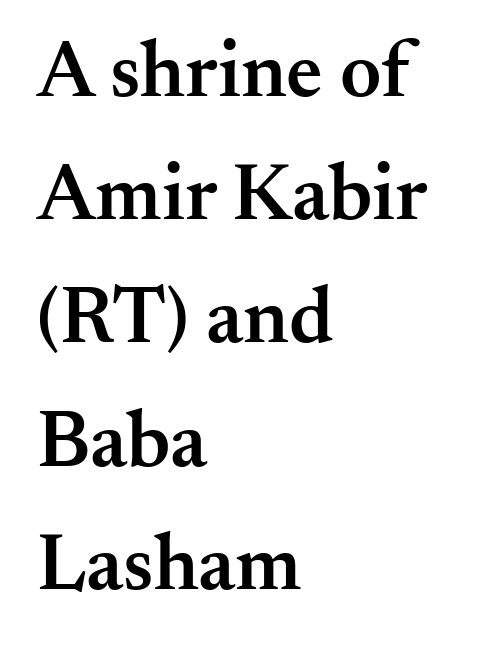
Q: Is the text bold? A: Semi-bold.
Q: Is the text italic (slanted)? A: No, it is upright.
Q: Is the typeface a serif or a sans-serif typeface? A: Serif.
Q: Is the text underlined? A: No.
Q: How is the paragraph aligned? A: Left-aligned.
Q: Is the spacing between letters normal or unusually wide? A: Normal.
Q: Is the spacing between lines tight, normal or loose? A: Normal.
Q: Width (condensed, normal, or wide)? A: Normal.
Q: Stroke contrast? A: Medium.
Q: x-height? A: Small.
Q: Monospaced? A: No.
